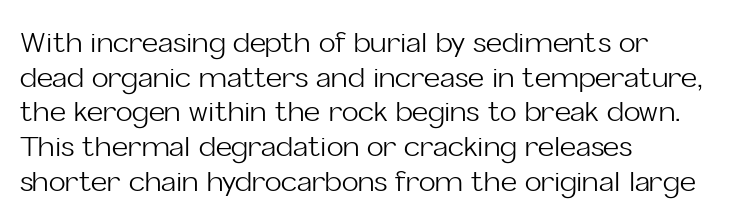
{"serif": "no", "italic": "no", "bold": "no", "weight": "light", "width": "normal", "stroke_contrast": "low", "x_height": "medium", "monospaced": "no", "underline": "no", "align": "left", "line_spacing_ratio": 1.24, "letter_spacing": "normal", "letter_spacing_em": 0.0, "glyph_px": 28}
